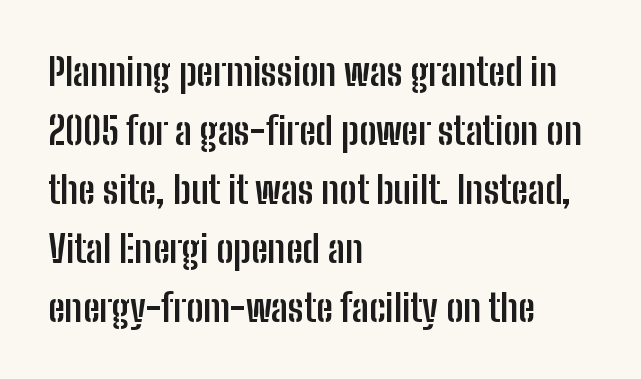
{"serif": "no", "italic": "no", "bold": "yes", "weight": "semibold", "width": "condensed", "stroke_contrast": "low", "x_height": "medium", "monospaced": "no", "underline": "no", "align": "left", "line_spacing": "normal", "line_spacing_ratio": 1.55, "letter_spacing": "normal", "letter_spacing_em": 0.0, "glyph_px": 38}
